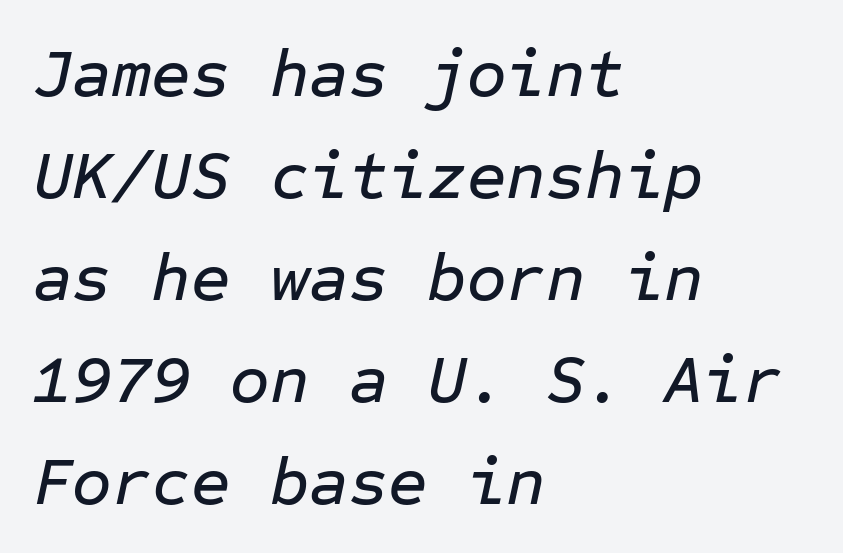
The line texture is even and compact thanks to regular tracking. The compositor pushed each line to the left boundary. The passage shown stacks its lines at a standard gap. The text carries the slant typical of an italic or oblique font. Clear beneath every line of the passage.
